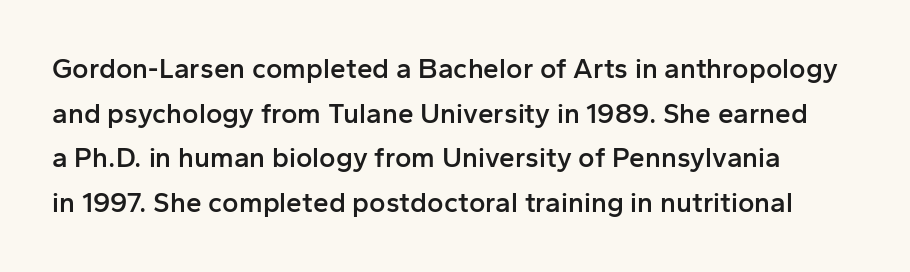
Q: Is the text bold? A: Semi-bold.
Q: Is the text italic (slanted)? A: No, it is upright.
Q: Is the typeface a serif or a sans-serif typeface? A: Sans-serif.
Q: Is the text underlined? A: No.
Q: Is the spacing between letters normal or unusually wide? A: Normal.
Q: Is the spacing between lines tight, normal or loose? A: Normal.
Q: Width (condensed, normal, or wide)? A: Normal.
Q: Stroke contrast? A: Low.
Q: x-height? A: Medium.
Q: Monospaced? A: No.
